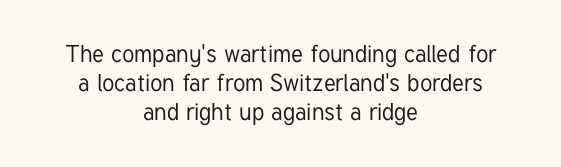
The image shows 24 px text type, upright; set centered, line spacing 1.21x, normal letter spacing, not underlined.
